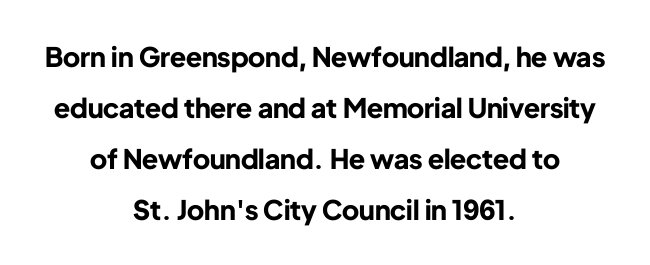
The image shows 27 px bold type, upright; set centered, line spacing 1.89x, normal letter spacing, not underlined.
